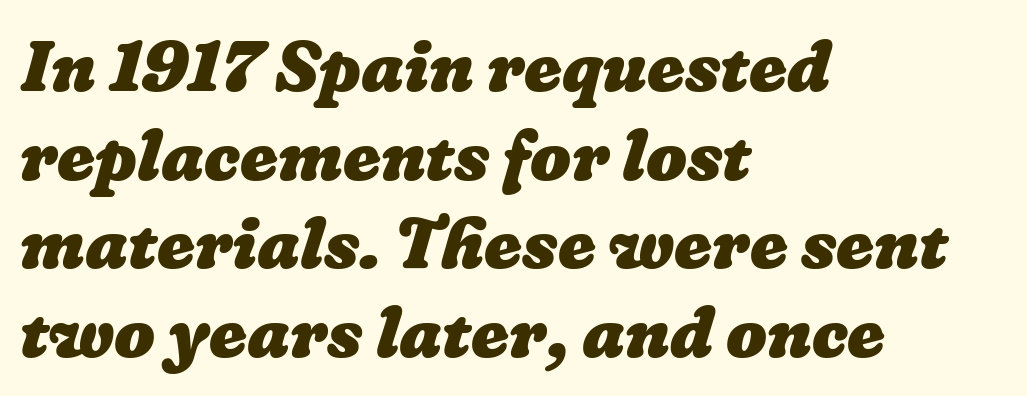
Q: Is the text bold? A: Yes.
Q: Is the text underlined? A: No.
Q: How is the paragraph aligned? A: Left-aligned.
Q: Is the spacing between letters normal or unusually wide? A: Normal.
Q: Width (condensed, normal, or wide)? A: Normal.
Q: Stroke contrast? A: Low.
Q: x-height? A: Medium.
Q: Monospaced? A: No.
